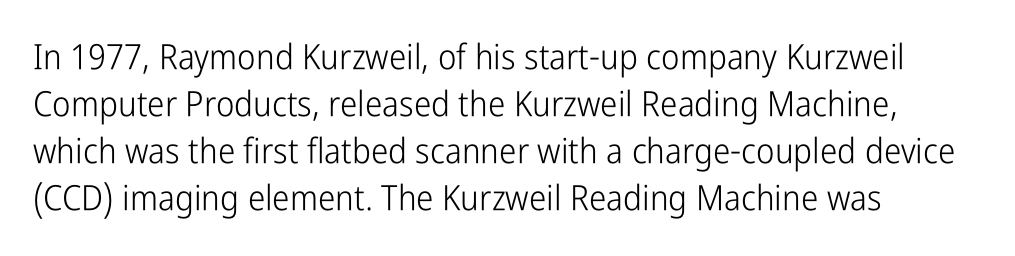
Q: Is the text bold? A: No.
Q: Is the text italic (slanted)? A: No, it is upright.
Q: Is the typeface a serif or a sans-serif typeface? A: Sans-serif.
Q: Is the text underlined? A: No.
Q: How is the paragraph aligned? A: Left-aligned.
Q: Is the spacing between letters normal or unusually wide? A: Normal.
Q: Is the spacing between lines tight, normal or loose? A: Normal.
Q: Width (condensed, normal, or wide)? A: Condensed.
Q: Stroke contrast? A: Low.
Q: x-height? A: Medium.
Q: Monospaced? A: No.
